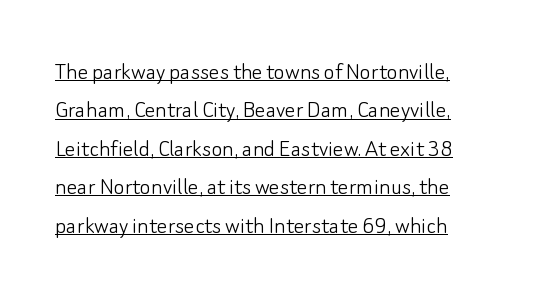
The image shows 26 px text type, upright; set normal line spacing (1.48x), normal letter spacing, underlined.
